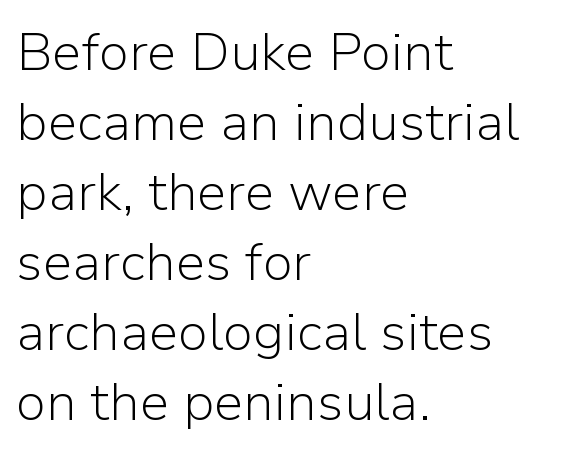
{"serif": "no", "italic": "no", "bold": "no", "weight": "light", "width": "normal", "stroke_contrast": "low", "x_height": "medium", "monospaced": "no", "underline": "no", "align": "left", "line_spacing": "normal", "line_spacing_ratio": 1.32, "letter_spacing": "normal", "letter_spacing_em": 0.0, "glyph_px": 53}
